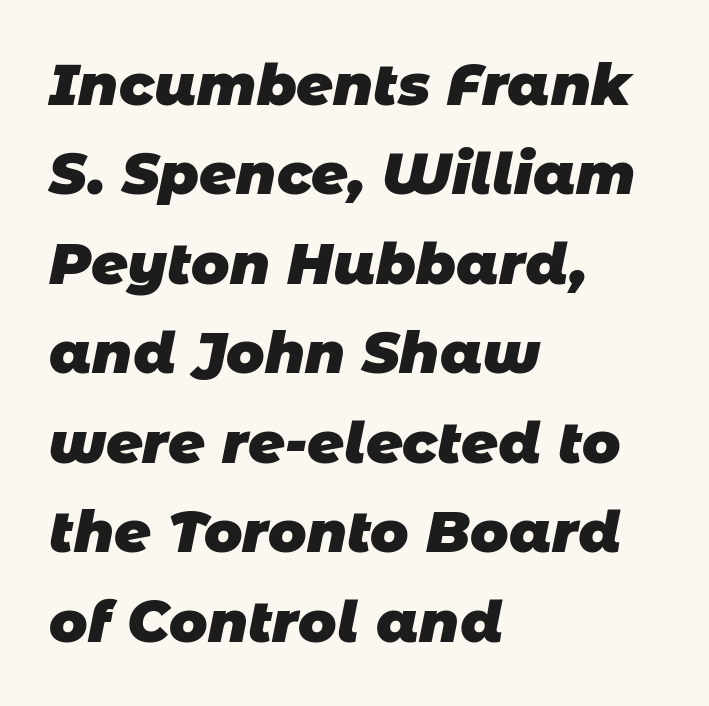
I'd describe the lettering as bold — thick and assertive. Think of a printed novel: that variable character pitch is what you see here. Is there much room between lines? A standard amount, neither cramped nor airy. Is this a sans? Yes — the strokes have no serifs. Here the glyphs are tracked normally, forming tight word shapes. The string is rendered with underlining switched off.
